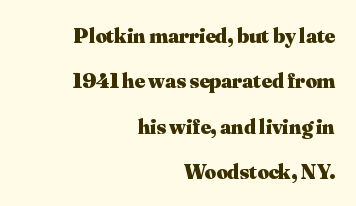
Q: Is the text bold? A: Yes.
Q: Is the text italic (slanted)? A: No, it is upright.
Q: Is the text underlined? A: No.
Q: How is the paragraph aligned? A: Right-aligned.
Q: Is the spacing between letters normal or unusually wide? A: Normal.
Q: Is the spacing between lines tight, normal or loose? A: Loose.
